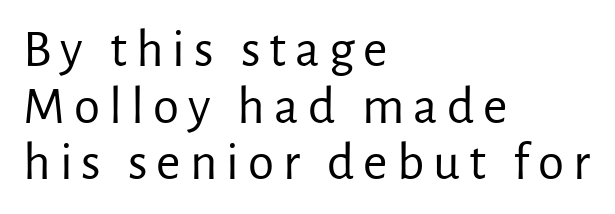
The image shows 53 px regular-weight sans-serif type, upright; set left-aligned, tight line spacing (1.07x), not underlined; low stroke contrast and a medium x-height.
